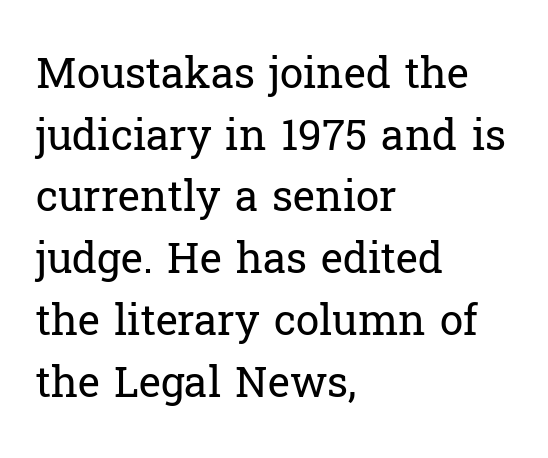
Q: Is the text bold? A: No.
Q: Is the text italic (slanted)? A: No, it is upright.
Q: Is the typeface a serif or a sans-serif typeface? A: Serif.
Q: Is the text underlined? A: No.
Q: How is the paragraph aligned? A: Left-aligned.
Q: Is the spacing between letters normal or unusually wide? A: Normal.
Q: Is the spacing between lines tight, normal or loose? A: Normal.
Q: Width (condensed, normal, or wide)? A: Normal.
Q: Stroke contrast? A: Low.
Q: x-height? A: Medium.
Q: Monospaced? A: No.
